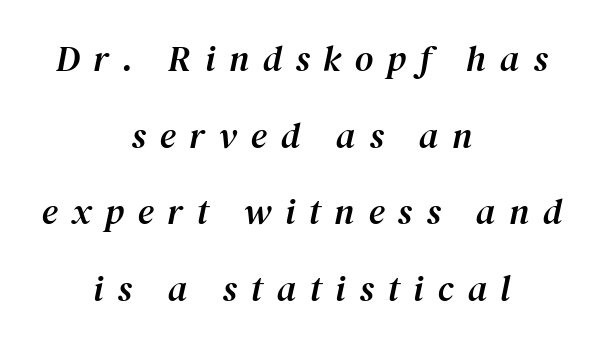
{"serif": "yes", "italic": "yes", "lean": "right", "slant_degrees": 12, "width": "normal", "stroke_contrast": "medium", "x_height": "medium", "monospaced": "no", "underline": "no", "align": "center", "line_spacing": "loose", "line_spacing_ratio": 2.13, "letter_spacing": "wide", "letter_spacing_em": 0.38, "glyph_px": 36}
